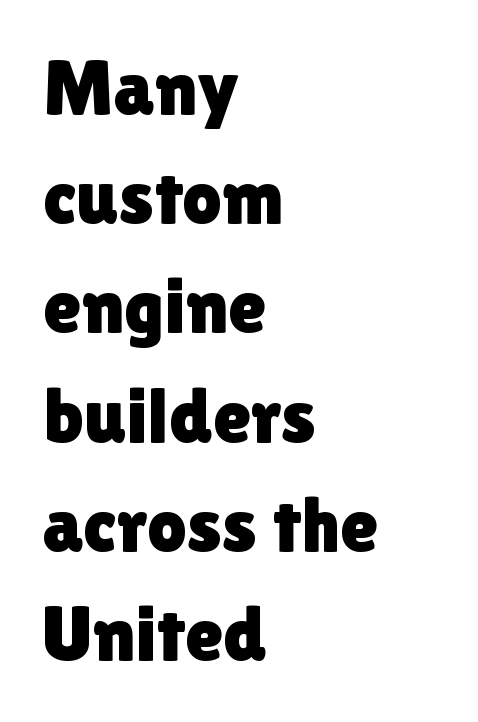
Q: Is the text italic (slanted)? A: No, it is upright.
Q: Is the typeface a serif or a sans-serif typeface? A: Sans-serif.
Q: Is the text underlined? A: No.
Q: How is the paragraph aligned? A: Left-aligned.
Q: Is the spacing between letters normal or unusually wide? A: Normal.
Q: Is the spacing between lines tight, normal or loose? A: Normal.
Q: Width (condensed, normal, or wide)? A: Normal.
Q: Stroke contrast? A: Low.
Q: x-height? A: Medium.
Q: Monospaced? A: No.
